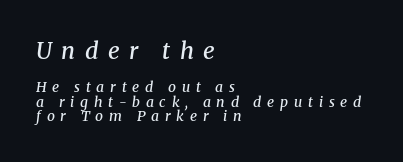
Unmarked baselines from the first word to the last. The more generous point size was reserved for the upper chunk. Every character sits at an angle, as italics do. Notice how the passage keeps a crisp vertical edge on the left only. Spacing between characters has been opened up far beyond the box default.
